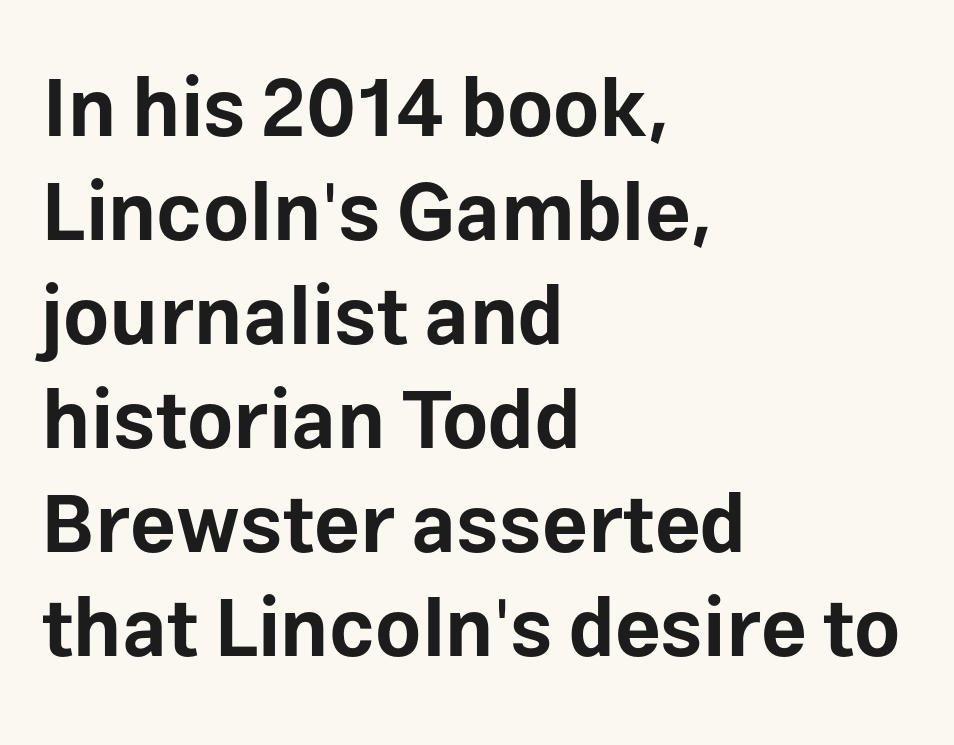
Is there much room between lines? A standard amount, neither cramped nor airy. Each line starts at the same left margin while the right side varies. In terms of weight, the rendering is a true, heavy bold. Anything drawn beneath the words? Only blank space. Tracking value appears to be zero — textbook default spacing.
